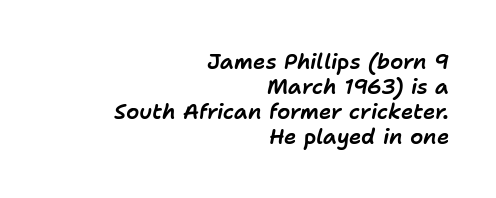
Q: Is the text italic (slanted)? A: Yes, it leans right by about 11 degrees.
Q: Is the text underlined? A: No.
Q: How is the paragraph aligned? A: Right-aligned.
Q: Is the spacing between letters normal or unusually wide? A: Normal.
